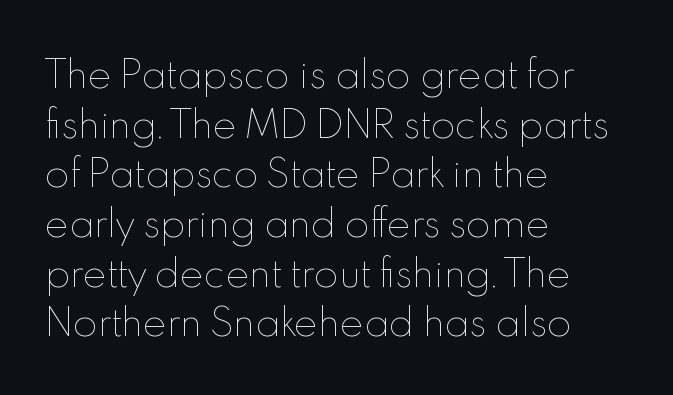
The image shows 36 px thin type, upright; set left-aligned, normal line spacing (1.38x), normal letter spacing, not underlined; a small x-height.
